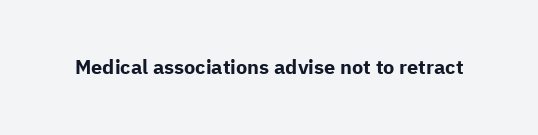
Q: Is the text bold? A: Yes.
Q: Is the text italic (slanted)? A: No, it is upright.
Q: Is the text underlined? A: No.
Q: Is the spacing between letters normal or unusually wide? A: Normal.
